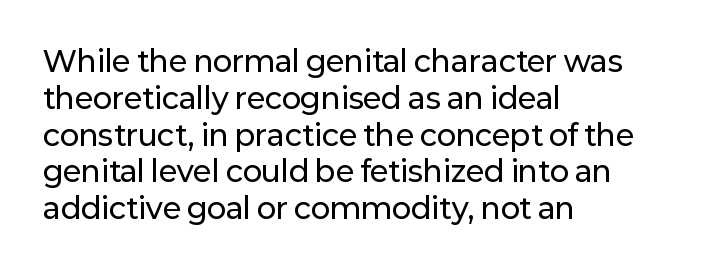
{"serif": "no", "italic": "no", "width": "normal", "stroke_contrast": "low", "x_height": "medium", "monospaced": "no", "underline": "no", "align": "left", "line_spacing": "normal", "line_spacing_ratio": 1.27, "letter_spacing": "normal", "letter_spacing_em": 0.0, "glyph_px": 29}
